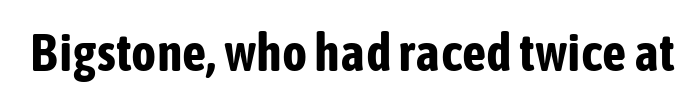
A sans-serif font was chosen for this passage. The face used here is proportionally spaced, like ordinary book or web type. The baseline area is clear. The sample has been set heavy, in full bold.
